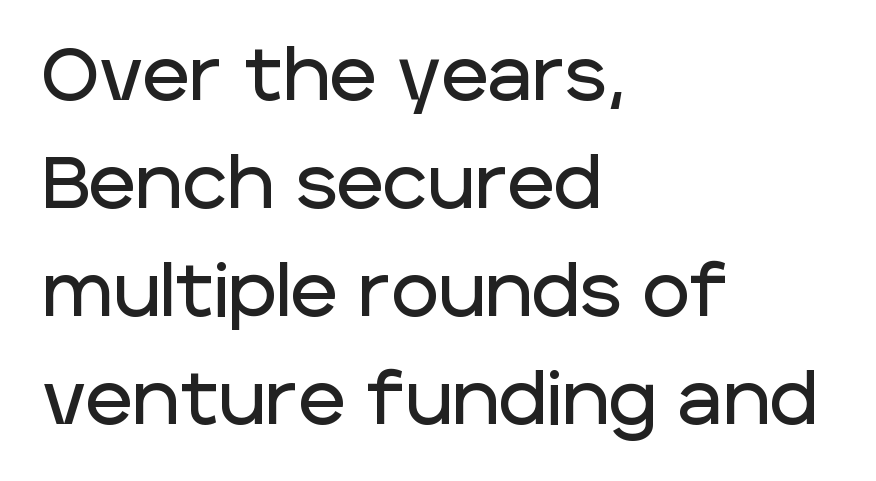
Any mark beneath the type? The region is blank. Here the glyphs are tracked normally, forming tight word shapes. One glance says typical: line gaps are just what's usual. Does the copy run flush right? No — it runs flush left. Each letter keeps its own natural width here, so spacing adapts to shape. Italic: no, the glyphs are upright roman.
